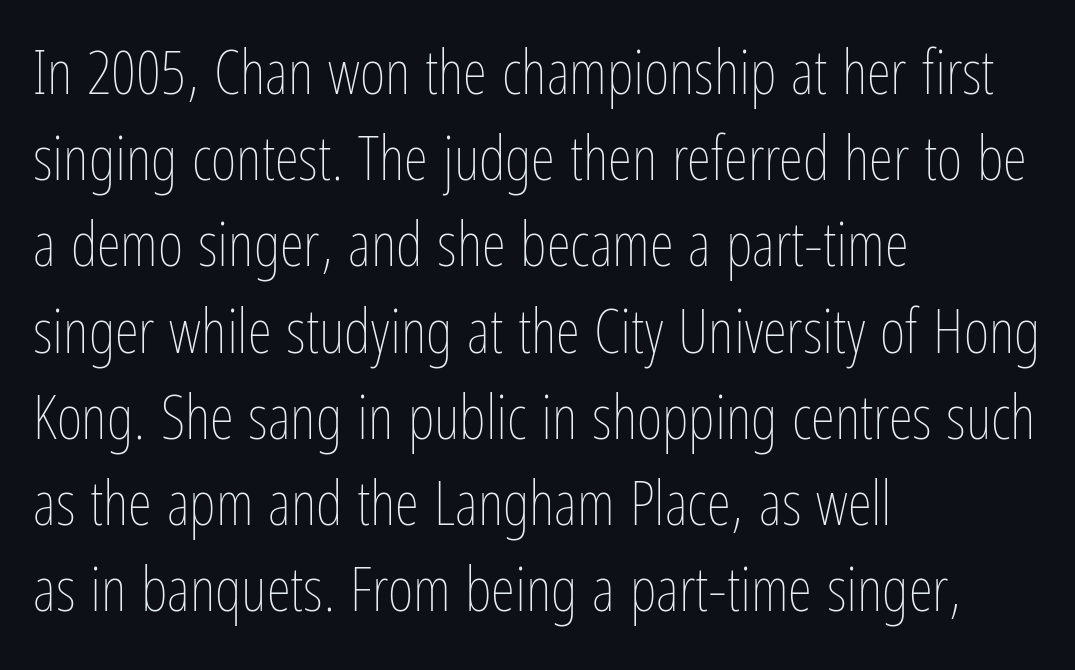
The image shows 62 px thin, condensed type, upright; set left-aligned, normal line spacing (1.39x), normal letter spacing, not underlined; low stroke contrast and a medium x-height.
